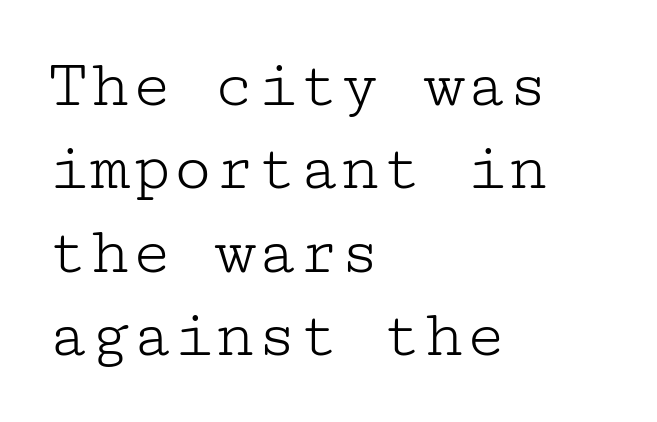
Q: Is the text bold? A: No.
Q: Is the text italic (slanted)? A: No, it is upright.
Q: Is the typeface a serif or a sans-serif typeface? A: Serif.
Q: Is the text underlined? A: No.
Q: How is the paragraph aligned? A: Left-aligned.
Q: Is the spacing between letters normal or unusually wide? A: Normal.
Q: Width (condensed, normal, or wide)? A: Wide.
Q: Stroke contrast? A: Low.
Q: x-height? A: Medium.
